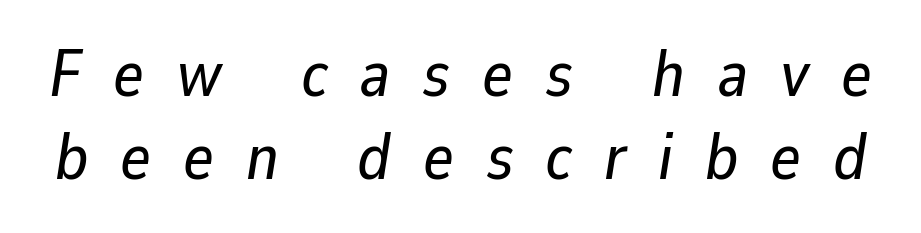
Q: Is the text italic (slanted)? A: Yes, it leans right by about 9 degrees.
Q: Is the text underlined? A: No.
Q: Is the spacing between letters normal or unusually wide? A: Unusually wide.
Q: Is the spacing between lines tight, normal or loose? A: Normal.
Q: Width (condensed, normal, or wide)? A: Normal.
Q: Stroke contrast? A: Low.
Q: x-height? A: Medium.
Q: Monospaced? A: No.
